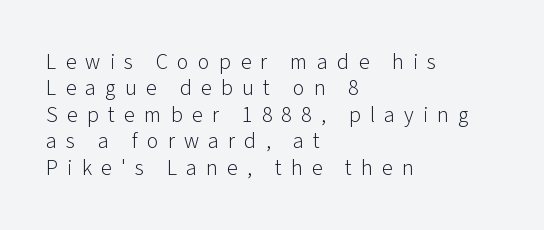
These lines are set flush left with a ragged right edge. Unmarked baselines from the first word to the last. Stem width sits at or under what a default text font uses. Display-style spreading of the glyphs; the letterfit is very open. Posture: upright roman.
